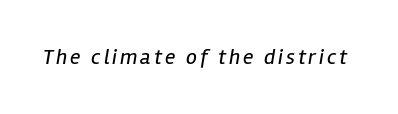
Q: Is the text bold? A: No.
Q: Is the text italic (slanted)? A: Yes, it leans right by about 12 degrees.
Q: Is the text underlined? A: No.
